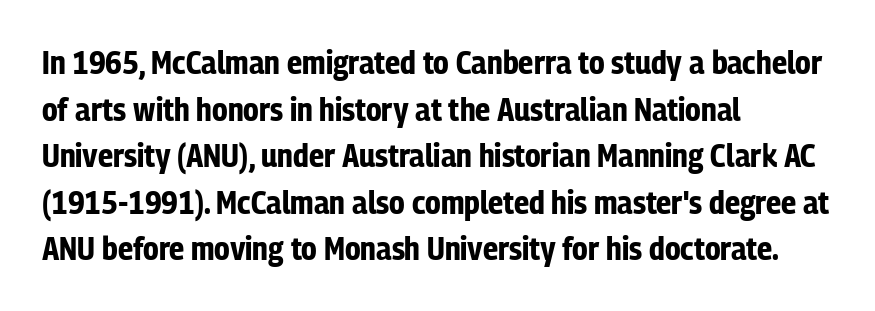
Q: Is the text bold? A: Yes.
Q: Is the text italic (slanted)? A: No, it is upright.
Q: Is the typeface a serif or a sans-serif typeface? A: Sans-serif.
Q: Is the text underlined? A: No.
Q: How is the paragraph aligned? A: Left-aligned.
Q: Is the spacing between letters normal or unusually wide? A: Normal.
Q: Is the spacing between lines tight, normal or loose? A: Normal.
Q: Width (condensed, normal, or wide)? A: Condensed.
Q: Stroke contrast? A: Low.
Q: x-height? A: Medium.
Q: Monospaced? A: No.
